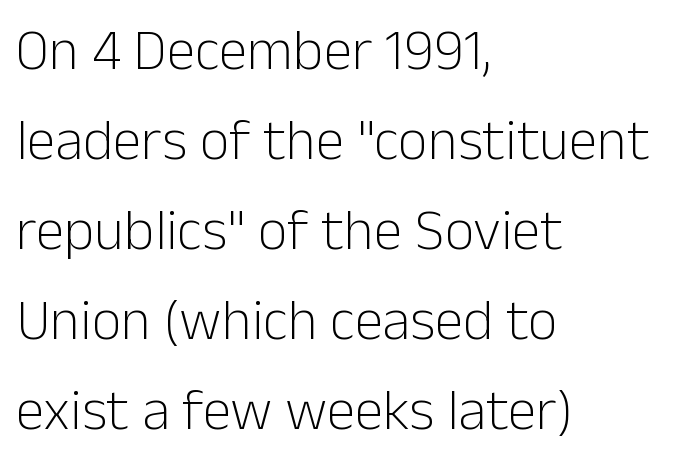
{"serif": "no", "italic": "no", "bold": "no", "weight": "light", "width": "normal", "stroke_contrast": "low", "x_height": "medium", "monospaced": "no", "underline": "no", "align": "left", "line_spacing": "normal", "line_spacing_ratio": 1.55, "letter_spacing": "normal", "letter_spacing_em": 0.0, "glyph_px": 58}
